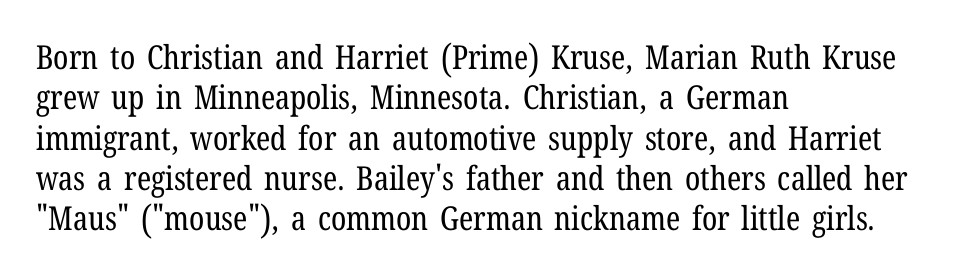
The image shows 33 px regular-weight, condensed serif type, upright; set left-aligned, line spacing 1.22x, normal letter spacing, not underlined; low stroke contrast and a medium x-height.
